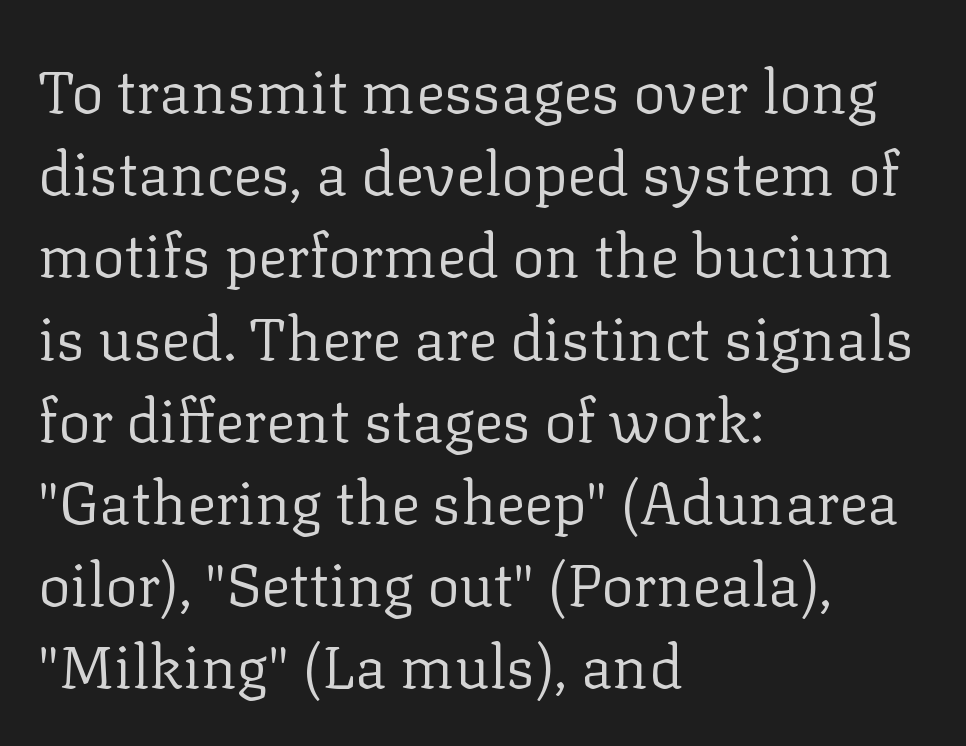
Notice how the passage keeps a crisp vertical edge on the left only. The typeface has the unassuming heft of standard copy or less. Whoever set this chose a conventional vertical rhythm. The typeface chosen for these lines features serifs.
